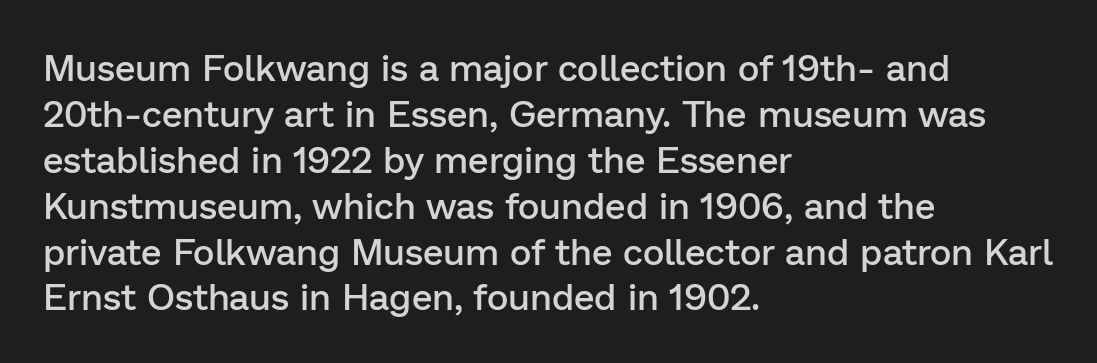
The image shows 37 px semibold sans-serif type, upright; set left-aligned, line spacing 1.24x, normal letter spacing, not underlined; low stroke contrast and a medium x-height.
